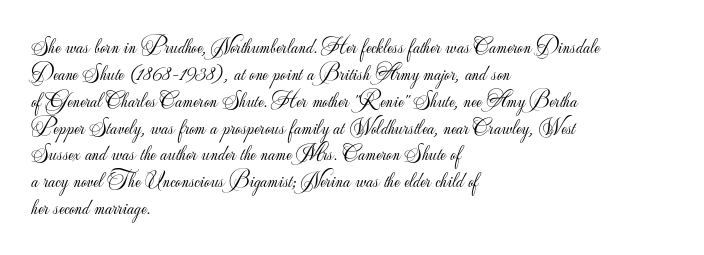
{"bold": "no", "underline": "no", "align": "left", "line_spacing_ratio": 1.22, "letter_spacing": "normal", "letter_spacing_em": 0.0, "glyph_px": 22}
